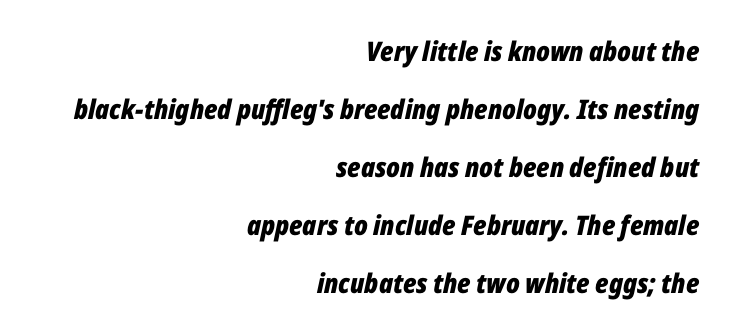
Q: Is the text bold? A: Yes.
Q: Is the text italic (slanted)? A: Yes, it leans right by about 12 degrees.
Q: Is the text underlined? A: No.
Q: How is the paragraph aligned? A: Right-aligned.
Q: Is the spacing between letters normal or unusually wide? A: Normal.
Q: Is the spacing between lines tight, normal or loose? A: Loose.
